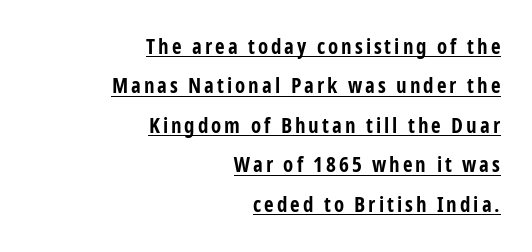
{"italic": "no", "bold": "yes", "underline": "yes", "align": "right", "line_spacing_ratio": 1.88, "glyph_px": 21}
